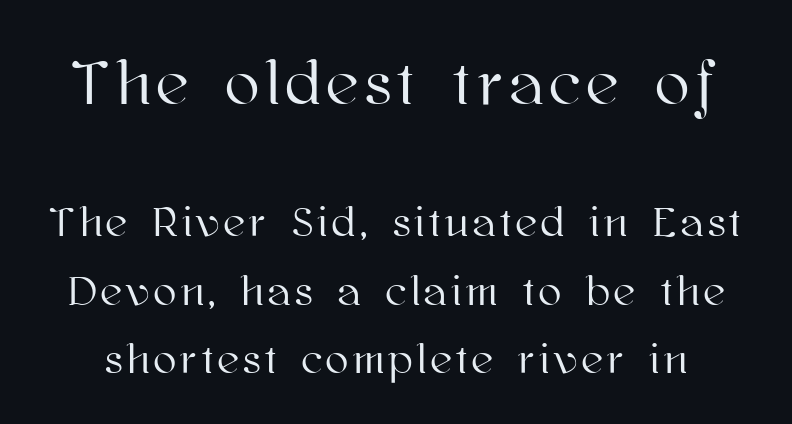
Q: Is the text italic (slanted)? A: No, it is upright.
Q: Is the text underlined? A: No.
Q: Is the spacing between lines tight, normal or loose? A: Normal.
Q: Which block of text is set in a larger size, the first (top) or the second (bottom)? A: The first (top) one.
Q: Width (condensed, normal, or wide)? A: Normal.
Q: Stroke contrast? A: High.
Q: x-height? A: Medium.
Q: Monospaced? A: No.
